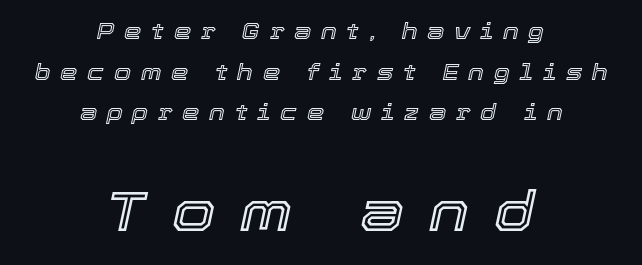
Q: Is the text italic (slanted)? A: Yes, it leans right by about 12 degrees.
Q: Is the text underlined? A: No.
Q: How is the paragraph aligned? A: Centered.
Q: Is the spacing between letters normal or unusually wide? A: Unusually wide.
Q: Which block of text is set in a larger size, the first (top) or the second (bottom)? A: The second (bottom) one.
Q: Width (condensed, normal, or wide)? A: Normal.
Q: x-height? A: Medium.
Q: Monospaced? A: No.
